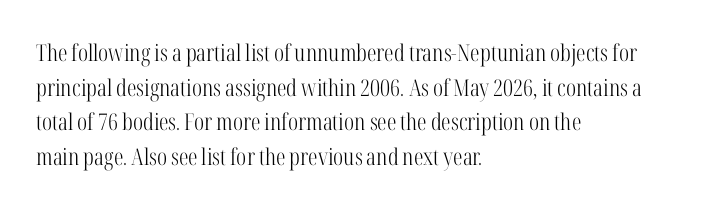
The image shows 23 px text type, upright; set left-aligned, normal line spacing (1.51x), normal letter spacing, not underlined.
